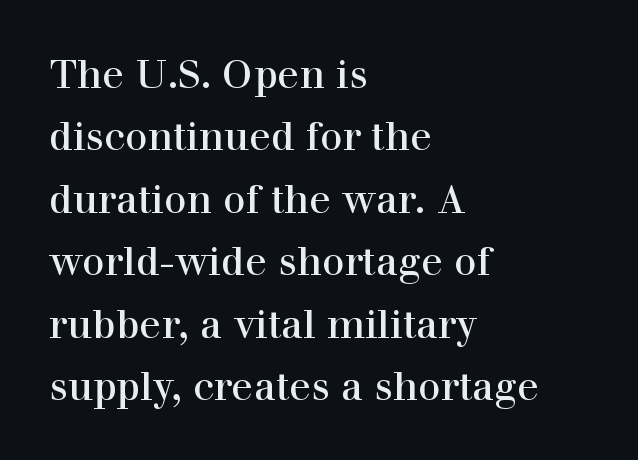
The image shows 40 px serif type, upright; set left-aligned, normal line spacing (1.56x), normal letter spacing, not underlined; a medium x-height.
